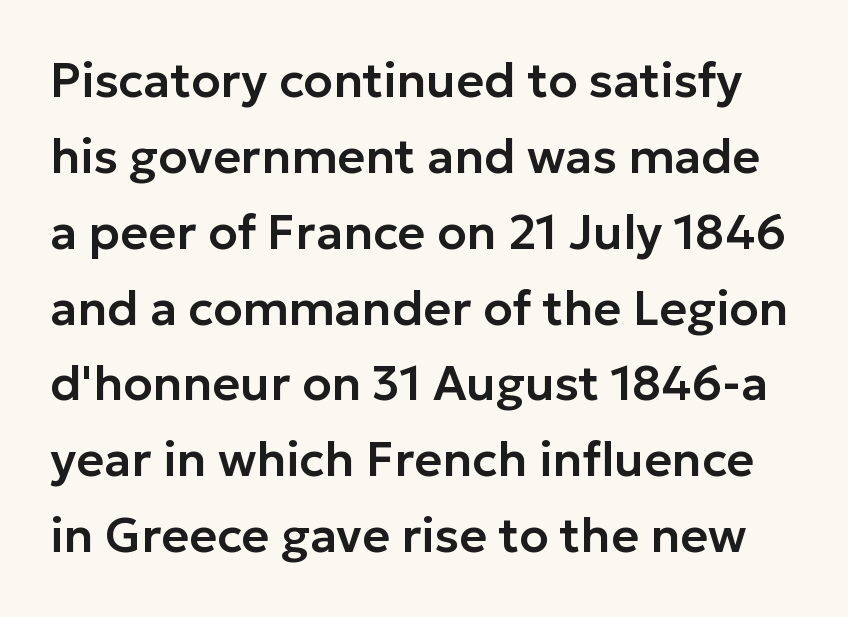
The image shows 48 px sans-serif type, upright; set normal line spacing (1.58x), normal letter spacing, not underlined; low stroke contrast and a medium x-height.
